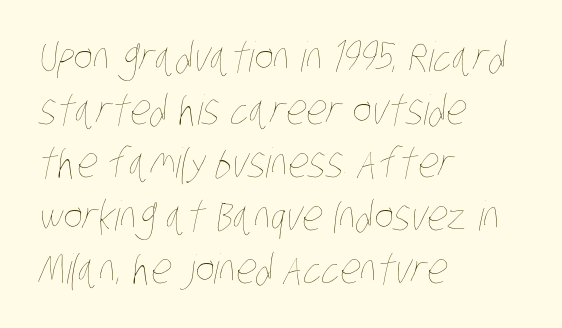
Here the designer chose a conventional face with non-uniform glyph widths. The tracking reads as untouched default to a designer's eye. The letters look calm and open, with moderate or lighter stems. How would I describe the line gaps? Plain and ordinary.
